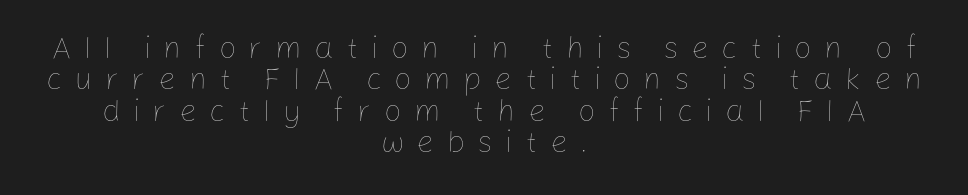
The image shows 31 px thin type, upright; set centered, tight line spacing (1.01x), unusually wide letter spacing (+0.4 em), not underlined; low stroke contrast and a medium x-height.
